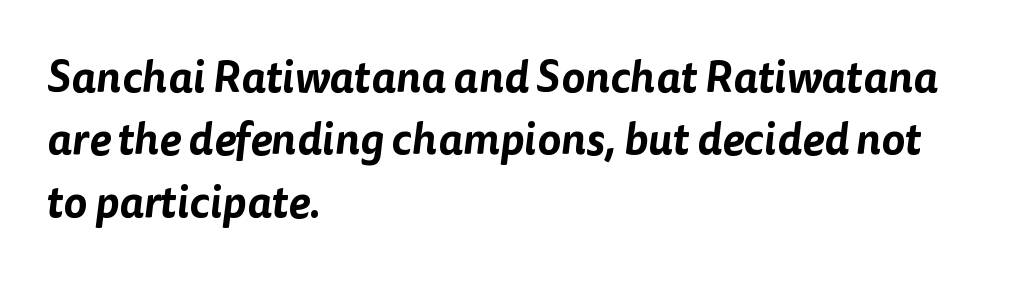
This block has exactly the height ordinary leading produces. Descenders are the only things crossing below the line. The compositor pushed each line to the left boundary. Observe the ordinary spacing: letters are neighbours, not strangers. This sample has the flowing, uneven cadence of proportional lettering.
